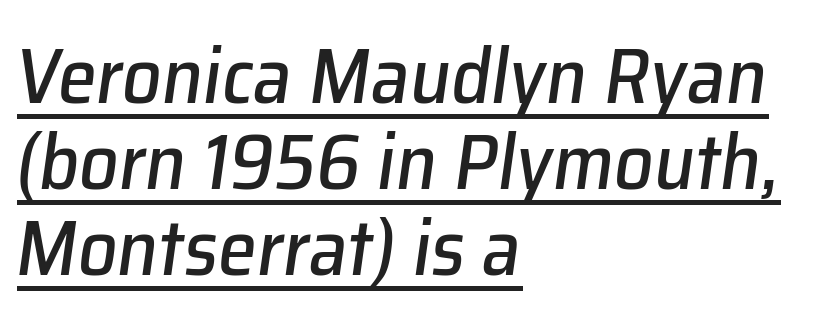
{"italic": "yes", "lean": "right", "slant_degrees": 8, "width": "normal", "stroke_contrast": "low", "x_height": "medium", "monospaced": "no", "underline": "yes", "align": "left", "line_spacing": "tight", "line_spacing_ratio": 1.1, "letter_spacing": "normal", "letter_spacing_em": 0.0, "glyph_px": 78}
